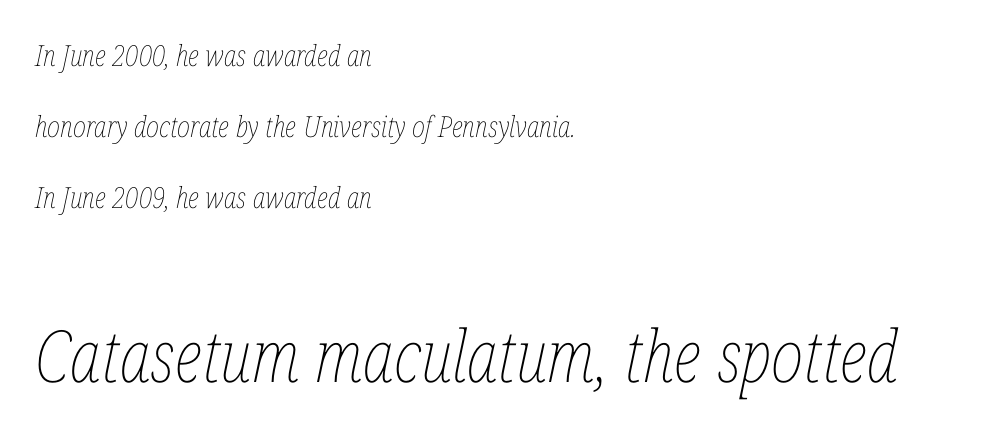
Q: Is the text bold? A: No.
Q: Is the text italic (slanted)? A: Yes, it leans right by about 12 degrees.
Q: Is the text underlined? A: No.
Q: How is the paragraph aligned? A: Left-aligned.
Q: Is the spacing between letters normal or unusually wide? A: Normal.
Q: Is the spacing between lines tight, normal or loose? A: Loose.
Q: Which block of text is set in a larger size, the first (top) or the second (bottom)? A: The second (bottom) one.
Q: Width (condensed, normal, or wide)? A: Condensed.
Q: Stroke contrast? A: Low.
Q: x-height? A: Medium.
Q: Monospaced? A: No.
